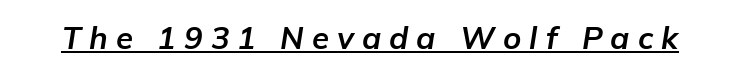
{"italic": "yes", "lean": "right", "slant_degrees": 9, "bold": "yes", "weight": "bold", "width": "normal", "stroke_contrast": "low", "x_height": "medium", "monospaced": "no", "underline": "yes", "letter_spacing": "wide", "letter_spacing_em": 0.26, "glyph_px": 31}
